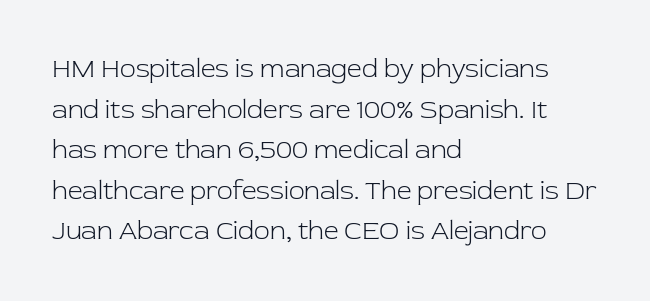
The image shows 26 px text type, upright; set left-aligned, normal line spacing (1.56x), normal letter spacing, not underlined.
